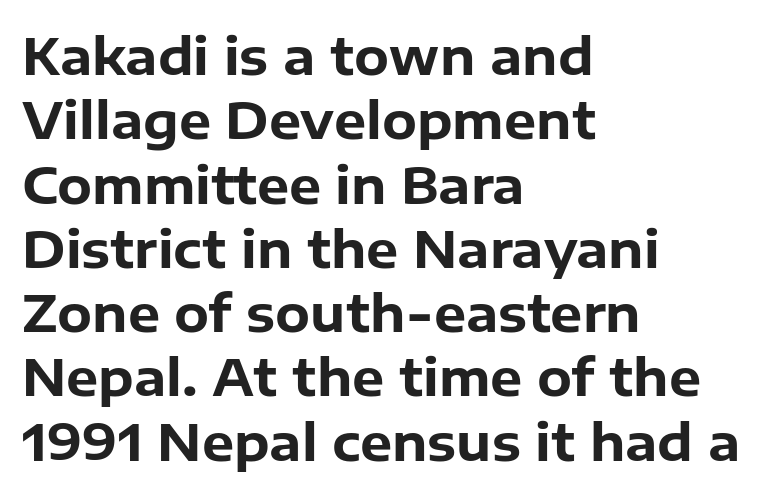
{"serif": "no", "italic": "no", "bold": "yes", "weight": "bold", "width": "normal", "stroke_contrast": "low", "x_height": "medium", "monospaced": "no", "underline": "no", "align": "left", "line_spacing": "normal", "line_spacing_ratio": 1.26, "letter_spacing": "normal", "letter_spacing_em": 0.0, "glyph_px": 51}
